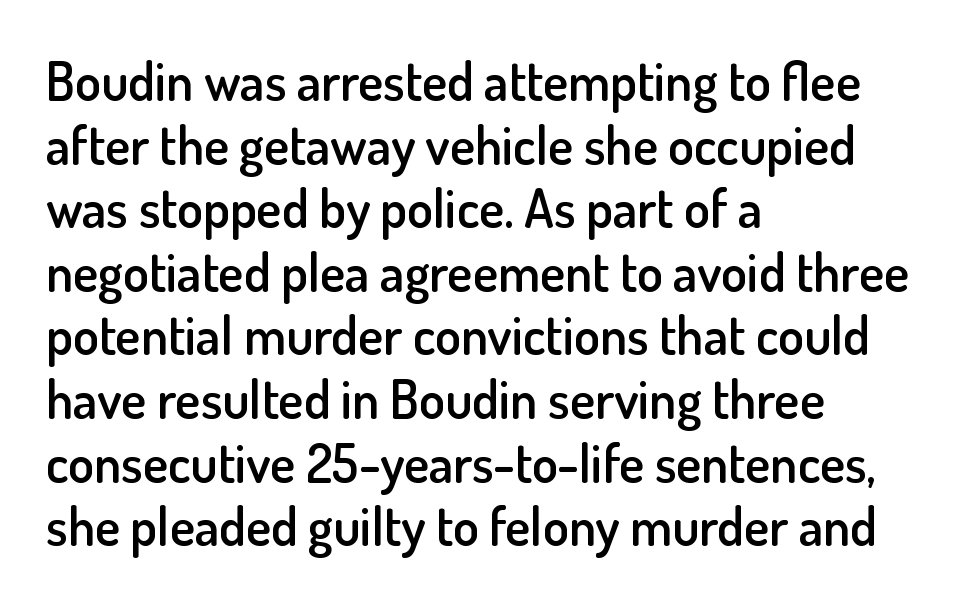
{"serif": "no", "italic": "no", "bold": "semi", "weight": "semibold", "width": "normal", "stroke_contrast": "low", "x_height": "small", "monospaced": "no", "underline": "no", "align": "left", "line_spacing_ratio": 1.2, "letter_spacing": "normal", "letter_spacing_em": 0.0, "glyph_px": 53}
